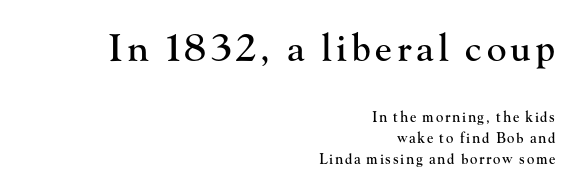
Q: Is the text italic (slanted)? A: No, it is upright.
Q: Is the typeface a serif or a sans-serif typeface? A: Serif.
Q: Is the text underlined? A: No.
Q: How is the paragraph aligned? A: Right-aligned.
Q: Is the spacing between lines tight, normal or loose? A: Normal.
Q: Which block of text is set in a larger size, the first (top) or the second (bottom)? A: The first (top) one.
Q: Width (condensed, normal, or wide)? A: Normal.
Q: Stroke contrast? A: High.
Q: x-height? A: Small.
Q: Monospaced? A: No.
